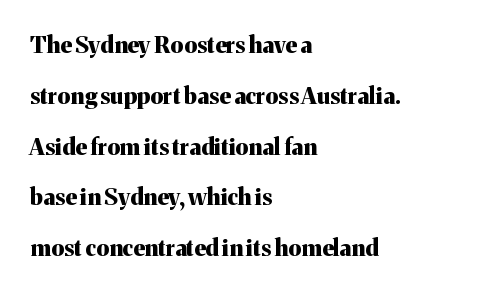
The image shows 23 px bold type, upright; set left-aligned, loose line spacing (2.21x), normal letter spacing, not underlined.
